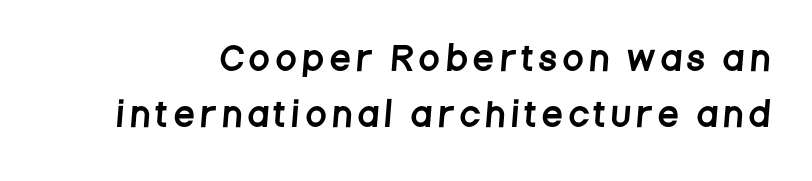
Think of a printed novel: that variable character pitch is what you see here. Honestly, the letter spacing is so wide it's the main thing you notice. Has an underline been added? It has not. The letters carry no serifs — their stems end cleanly without finishing strokes.
